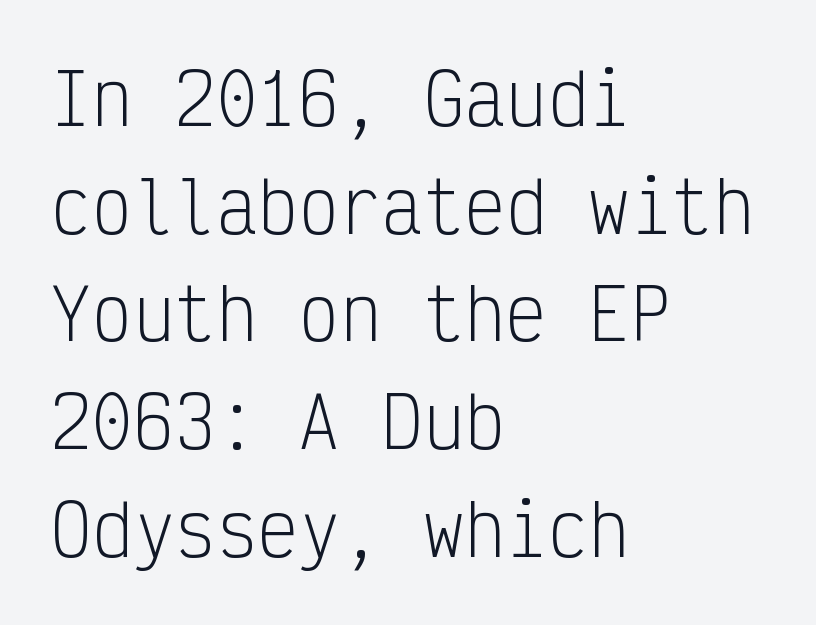
{"serif": "no", "italic": "no", "bold": "no", "weight": "light", "width": "condensed", "stroke_contrast": "low", "x_height": "medium", "monospaced": "yes", "underline": "no", "align": "left", "line_spacing": "normal", "line_spacing_ratio": 1.56, "letter_spacing": "normal", "letter_spacing_em": 0.0, "glyph_px": 69}
